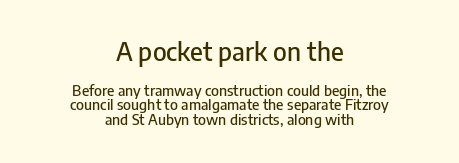
The block sitting higher on the canvas is the one with enlarged characters. Tall strokes in this sample are plumb rather than angled. Horizontally, the lines are justified to the midpoint only. The passage shown is not underscored anywhere. A typesetter would call this zero additional tracking.
